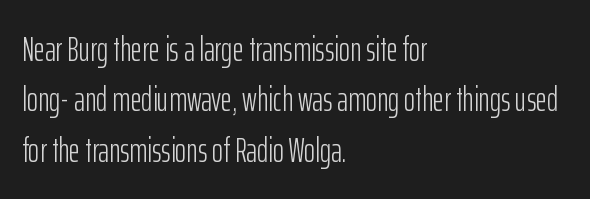
{"serif": "no", "italic": "no", "bold": "no", "weight": "light", "width": "condensed", "stroke_contrast": "low", "x_height": "medium", "monospaced": "no", "underline": "no", "align": "left", "line_spacing": "normal", "line_spacing_ratio": 1.48, "letter_spacing": "normal", "letter_spacing_em": 0.0, "glyph_px": 34}
